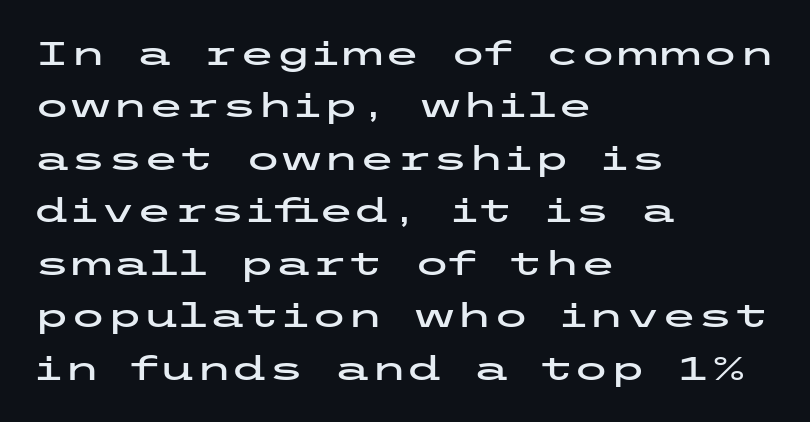
Interline gaps are of average width in this sample. Look at the bottom of the vertical strokes: they stop flat, with no serifs. Descenders are the only things crossing below the line. There is no visible air inserted between adjacent glyphs. If you drew a line through each stem, it would be perfectly vertical. Reading down the block, your eye returns to a fixed left position each line.
